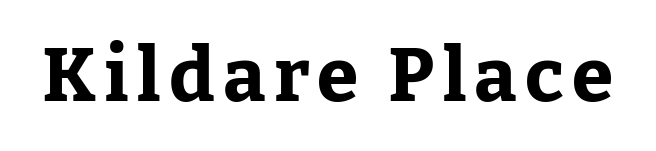
Q: Is the text bold? A: Yes.
Q: Is the text italic (slanted)? A: No, it is upright.
Q: Is the typeface a serif or a sans-serif typeface? A: Serif.
Q: Is the text underlined? A: No.
Q: Width (condensed, normal, or wide)? A: Normal.
Q: Stroke contrast? A: Low.
Q: x-height? A: Medium.
Q: Monospaced? A: No.
